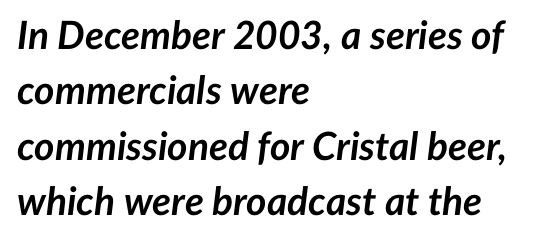
{"italic": "yes", "lean": "right", "slant_degrees": 7, "bold": "yes", "weight": "semibold", "width": "normal", "stroke_contrast": "low", "x_height": "medium", "monospaced": "no", "underline": "no", "align": "left", "line_spacing": "normal", "line_spacing_ratio": 1.42, "letter_spacing": "normal", "letter_spacing_em": 0.0, "glyph_px": 39}
